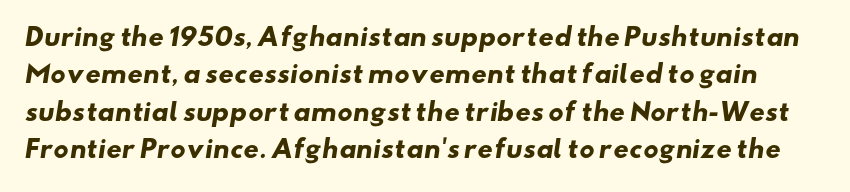
Beneath every word, the page is bare. Reading down the column, the eye jumps a familiar distance to each next line. Emphasis by weight is at full strength: bold. This rendering leaves character spacing at its baseline value.
